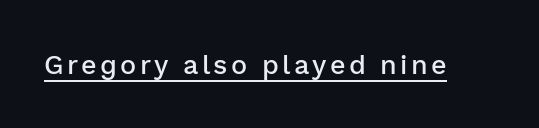
Q: Is the text bold? A: Semi-bold.
Q: Is the text italic (slanted)? A: No, it is upright.
Q: Is the text underlined? A: Yes.
